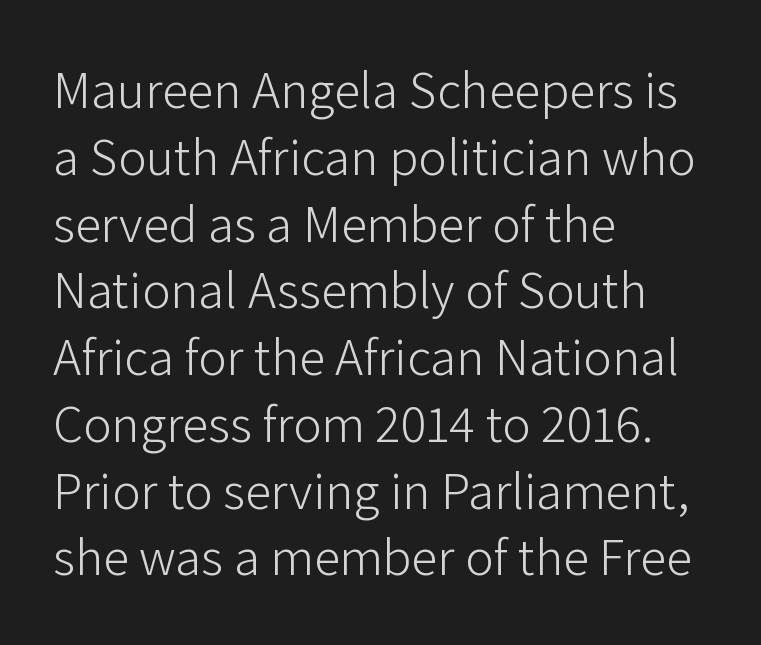
{"serif": "no", "italic": "no", "bold": "no", "weight": "light", "width": "normal", "stroke_contrast": "low", "x_height": "medium", "monospaced": "no", "underline": "no", "align": "left", "line_spacing": "normal", "line_spacing_ratio": 1.26, "letter_spacing": "normal", "letter_spacing_em": 0.0, "glyph_px": 53}
